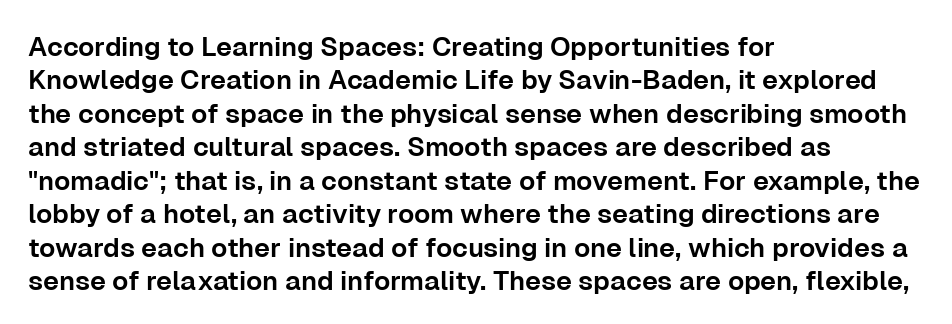
The specimen reads as upright at a glance. The words here are not underlined. Horizontal alignment here is leftward, the default for most running prose. The gaps between neighbouring characters are ordinary and unremarkable.
